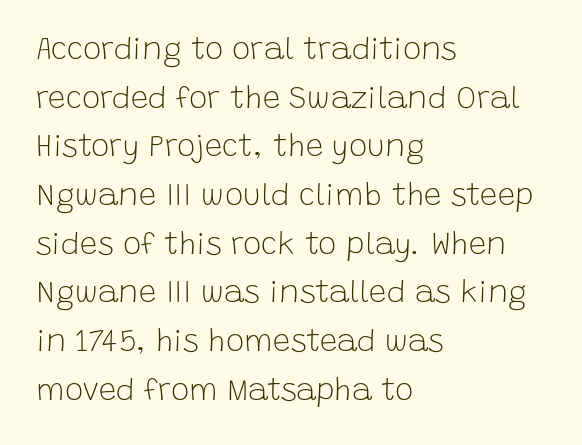
The face used here is proportionally spaced, like ordinary book or web type. Nobody touched the tracking dial on this one. The passage shown stacks its lines at a standard gap. A clean baseline with only descenders dipping below it. Tall strokes in this sample are plumb rather than angled.
